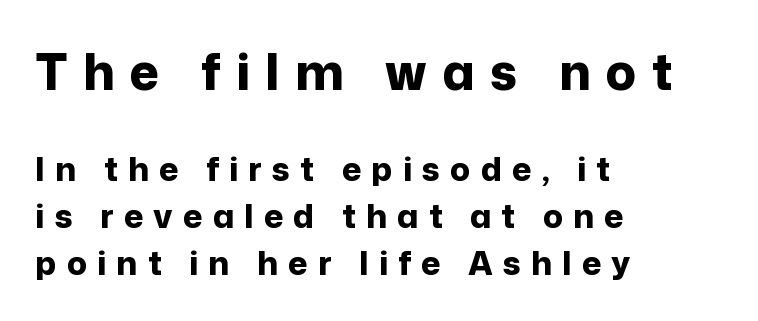
The rendering shrinks the type as you move from the upper chunk to the lower. Spacing verdict: proportional, widths tailored to each character. The passage is arranged the way most books set body copy — flush left. The letters are bold, with thick, heavy strokes. The space between consecutive lines is moderate. Caption: expanded tracking, letters set apart.
